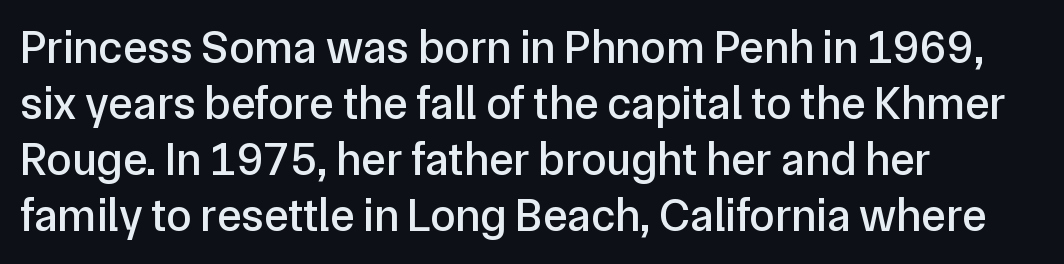
Proportional: the letters do not fall into vertical columns. The words here are not underlined. Italic? Not at all — the glyphs are vertical. The glyphs in this specimen are sans serif. Standard letterfit; no display-style spreading of the glyphs.
